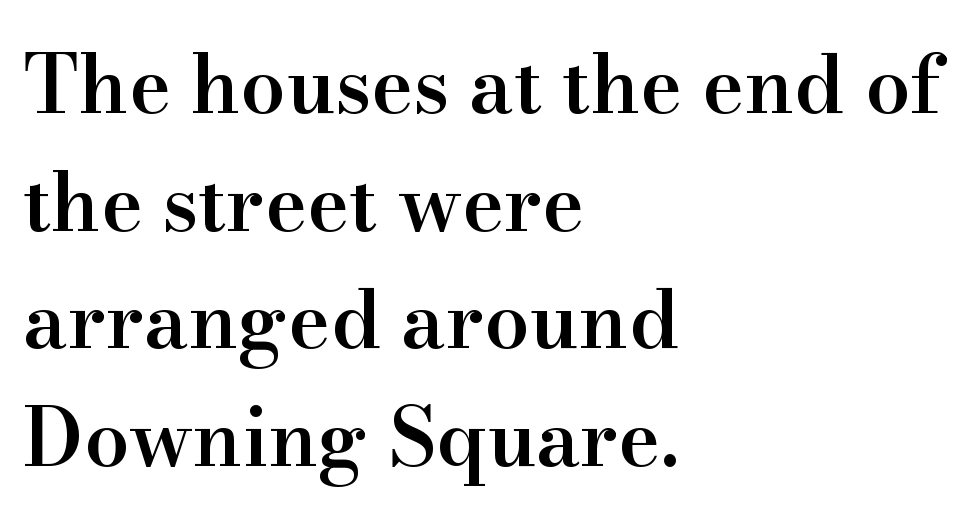
No italicization has been applied; the sample stays upright. Does the copy run flush right? No — it runs flush left. Tracking value appears to be zero — textbook default spacing. Check where the strokes stop: tiny serifs finish them off. Looks like regular typesetting: each glyph gets only the width it needs. Plain, unruled lines of type.
